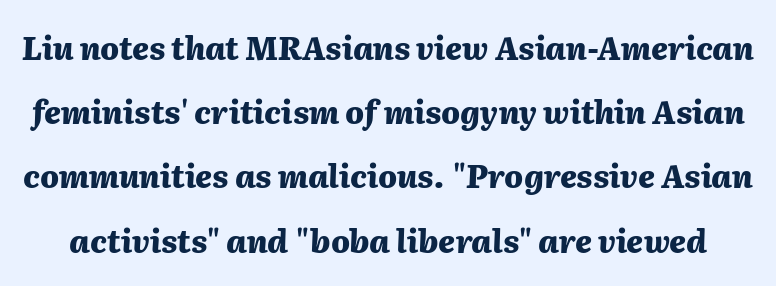
Q: Is the text bold? A: Yes.
Q: Is the text italic (slanted)? A: Yes, it leans right by about 2 degrees.
Q: Is the text underlined? A: No.
Q: Is the spacing between letters normal or unusually wide? A: Normal.
Q: Is the spacing between lines tight, normal or loose? A: Loose.
Q: Width (condensed, normal, or wide)? A: Normal.
Q: Stroke contrast? A: Medium.
Q: x-height? A: Medium.
Q: Monospaced? A: No.
